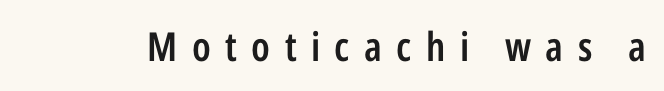
The letters stand upright; this is a roman face. Looks like regular typesetting: each glyph gets only the width it needs. The characters display no serif detailing; their extremities are plain. Caption: semibold face, moderately heavy strokes. Underlining? Definitely not there. The letters are spread apart with noticeably loose tracking.
